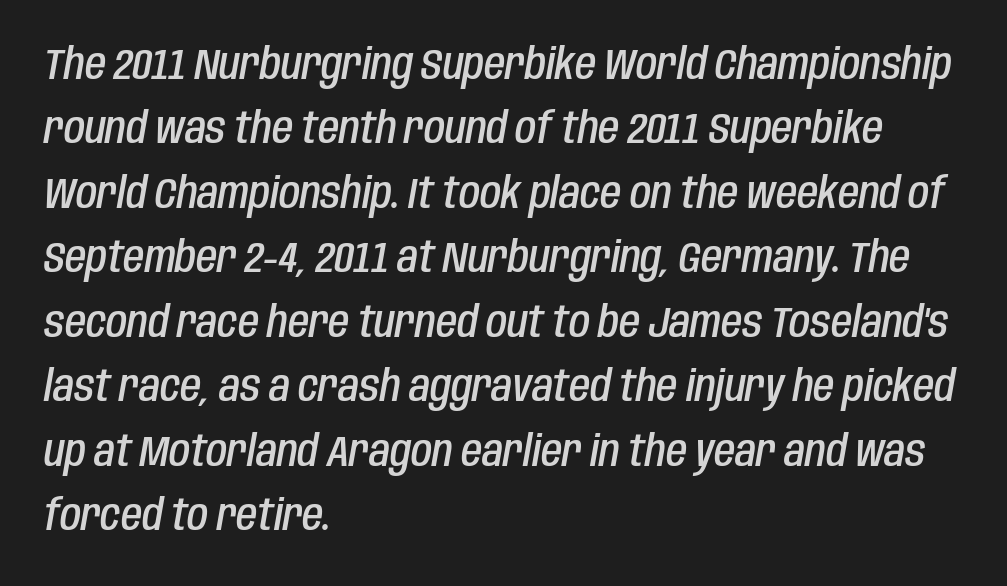
The image shows 43 px semibold, condensed type, italic (leaning right); set left-aligned, normal line spacing (1.5x), normal letter spacing, not underlined; low stroke contrast and a large x-height.
